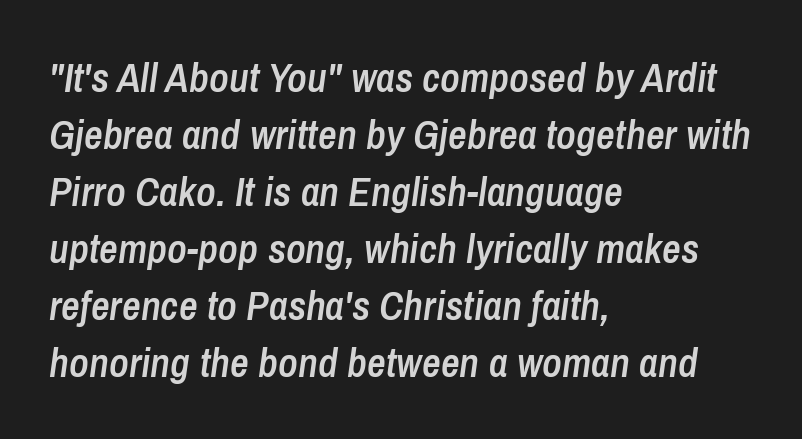
The image shows 41 px semibold, condensed type, italic (leaning right); set left-aligned, normal line spacing (1.39x), normal letter spacing, not underlined; low stroke contrast and a medium x-height.
